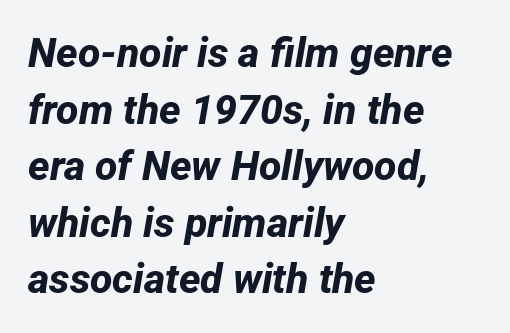
The image shows 41 px bold sans-serif type; set left-aligned, normal line spacing (1.38x), normal letter spacing, not underlined; low stroke contrast and a medium x-height.
